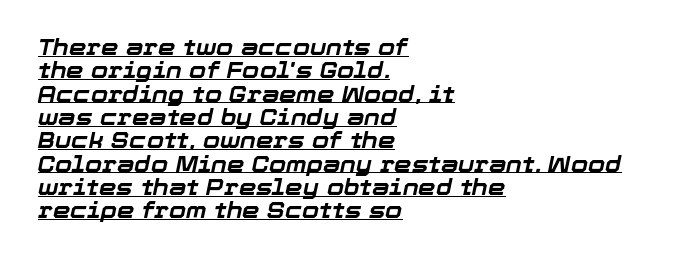
Q: Is the text bold? A: Yes.
Q: Is the text italic (slanted)? A: Yes, it leans right by about 12 degrees.
Q: Is the text underlined? A: Yes.
Q: How is the paragraph aligned? A: Left-aligned.
Q: Is the spacing between letters normal or unusually wide? A: Normal.
Q: Is the spacing between lines tight, normal or loose? A: Tight.
